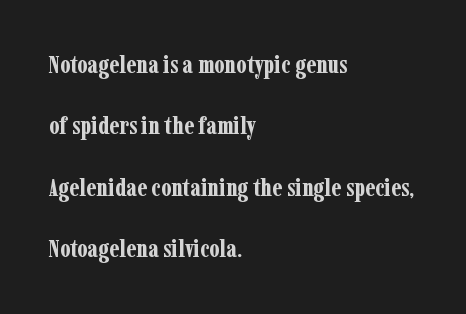
The image shows 25 px bold type, upright; set left-aligned, loose line spacing (2.46x), normal letter spacing, not underlined.
